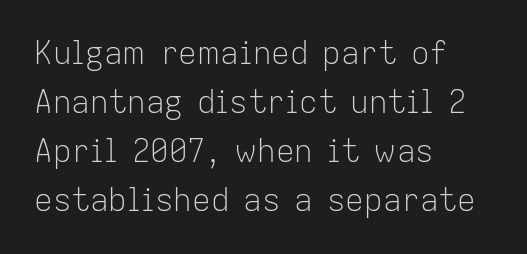
Q: Is the text bold? A: No.
Q: Is the text italic (slanted)? A: No, it is upright.
Q: Is the typeface a serif or a sans-serif typeface? A: Sans-serif.
Q: Is the text underlined? A: No.
Q: How is the paragraph aligned? A: Left-aligned.
Q: Is the spacing between letters normal or unusually wide? A: Normal.
Q: Is the spacing between lines tight, normal or loose? A: Normal.
Q: Width (condensed, normal, or wide)? A: Normal.
Q: Stroke contrast? A: Low.
Q: x-height? A: Medium.
Q: Monospaced? A: No.
